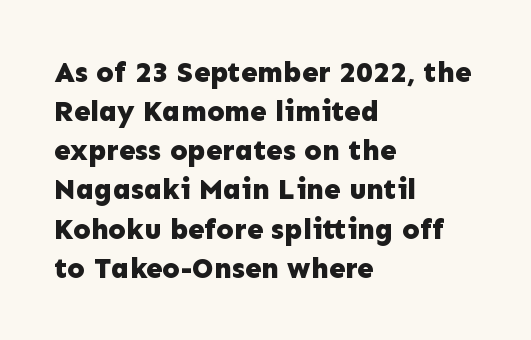
The image shows 29 px bold sans-serif type, upright; set left-aligned, normal line spacing (1.35x), normal letter spacing, not underlined; low stroke contrast and a medium x-height.
